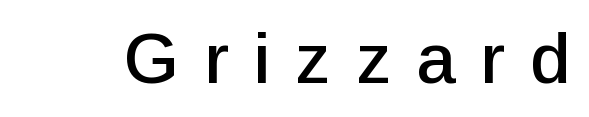
Q: Is the text italic (slanted)? A: No, it is upright.
Q: Is the typeface a serif or a sans-serif typeface? A: Sans-serif.
Q: Is the text underlined? A: No.
Q: Is the spacing between letters normal or unusually wide? A: Unusually wide.
Q: Width (condensed, normal, or wide)? A: Normal.
Q: Stroke contrast? A: Low.
Q: x-height? A: Medium.
Q: Monospaced? A: No.
